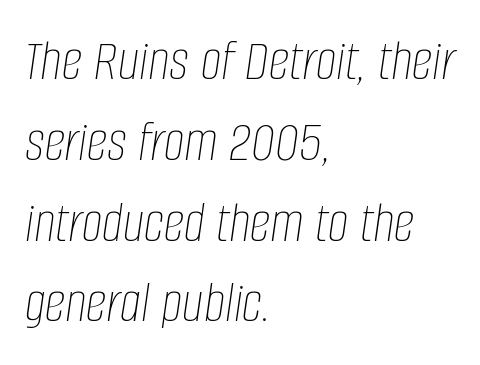
Q: Is the text bold? A: No.
Q: Is the text italic (slanted)? A: Yes, it leans right by about 8 degrees.
Q: Is the text underlined? A: No.
Q: How is the paragraph aligned? A: Left-aligned.
Q: Is the spacing between letters normal or unusually wide? A: Normal.
Q: Is the spacing between lines tight, normal or loose? A: Normal.
Q: Width (condensed, normal, or wide)? A: Condensed.
Q: Stroke contrast? A: Low.
Q: x-height? A: Large.
Q: Monospaced? A: No.
